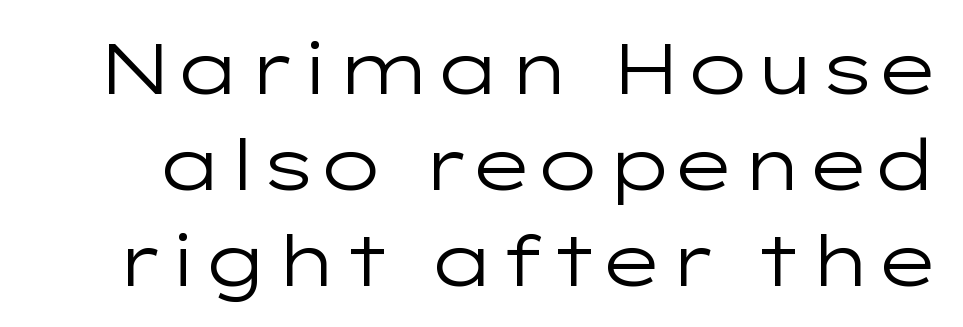
Q: Is the text bold? A: No.
Q: Is the text italic (slanted)? A: No, it is upright.
Q: Is the typeface a serif or a sans-serif typeface? A: Sans-serif.
Q: Is the text underlined? A: No.
Q: Is the spacing between letters normal or unusually wide? A: Normal.
Q: Is the spacing between lines tight, normal or loose? A: Normal.
Q: Width (condensed, normal, or wide)? A: Wide.
Q: Stroke contrast? A: Low.
Q: x-height? A: Medium.
Q: Monospaced? A: No.
